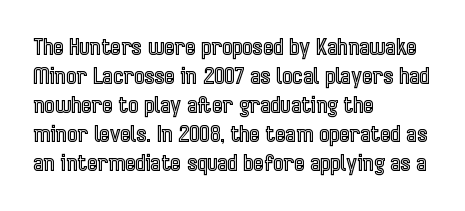
The image shows 22 px text type, upright; set left-aligned, normal line spacing (1.32x), normal letter spacing, not underlined.
